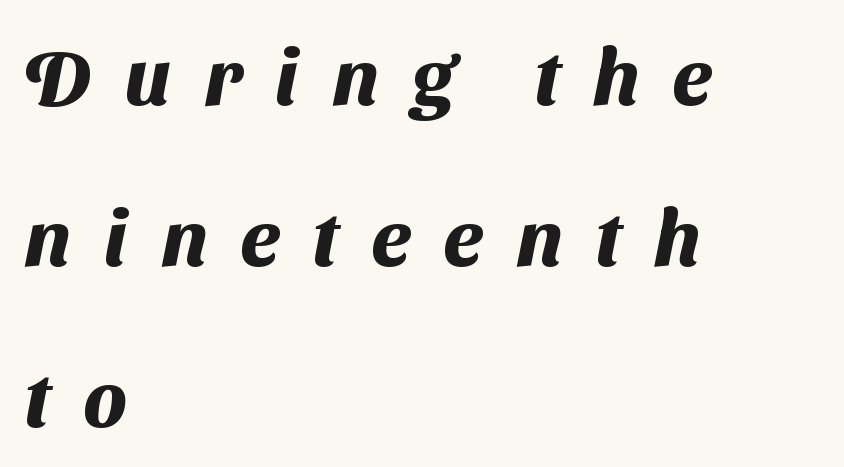
{"serif": "no", "bold": "yes", "weight": "heavy", "width": "normal", "stroke_contrast": "medium", "x_height": "medium", "monospaced": "no", "underline": "no", "align": "left", "line_spacing": "loose", "line_spacing_ratio": 2.04, "letter_spacing": "wide", "letter_spacing_em": 0.42, "glyph_px": 79}
